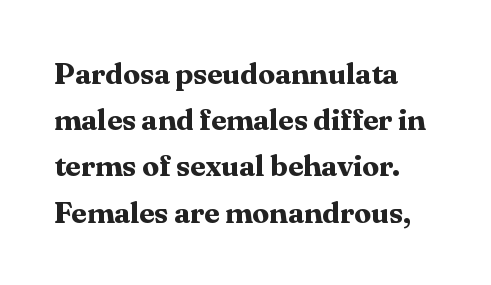
The image shows 30 px bold serif type, upright; set left-aligned, normal line spacing (1.54x), normal letter spacing, not underlined; medium stroke contrast and a medium x-height.
